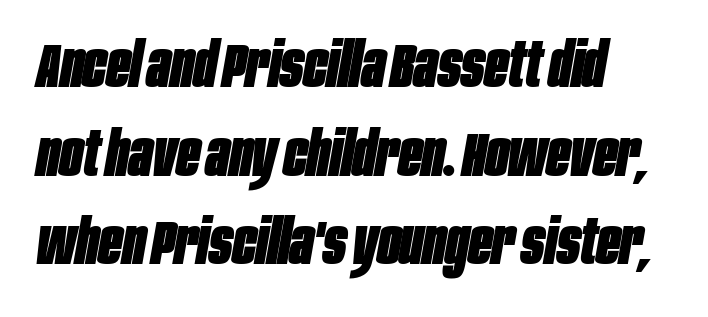
The image shows 62 px heavy, condensed type, italic (leaning right); set left-aligned, normal line spacing (1.43x), normal letter spacing, not underlined; low stroke contrast and a large x-height.
